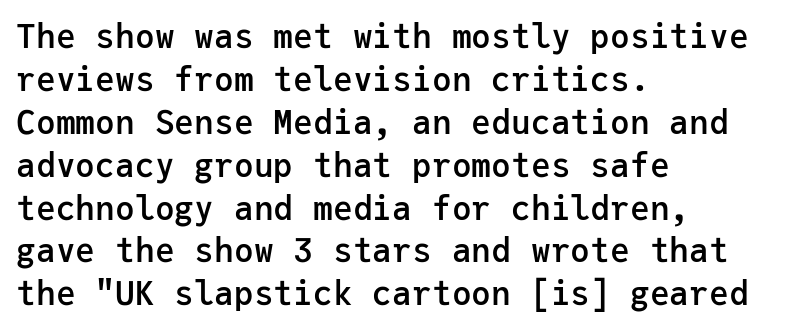
Stroke thickness is moderately raised; the sample reads as semibold. The vertical gap from one line to the next is medium. Students, note that the glyphs here touch the page at normal intervals. Italic: no, the glyphs are upright roman. The passage shown is not underscored anywhere.
